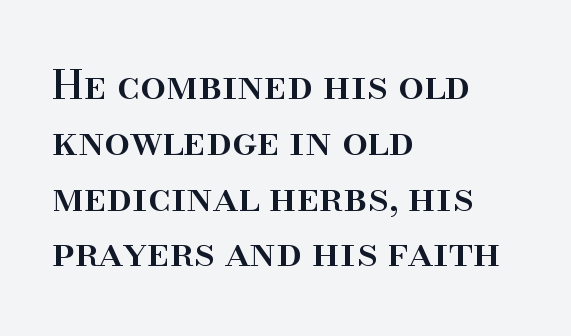
Q: Is the text italic (slanted)? A: No, it is upright.
Q: Is the typeface a serif or a sans-serif typeface? A: Serif.
Q: Is the text underlined? A: No.
Q: How is the paragraph aligned? A: Left-aligned.
Q: Is the spacing between letters normal or unusually wide? A: Normal.
Q: Is the spacing between lines tight, normal or loose? A: Normal.
Q: Width (condensed, normal, or wide)? A: Normal.
Q: Stroke contrast? A: High.
Q: x-height? A: Small.
Q: Monospaced? A: No.
